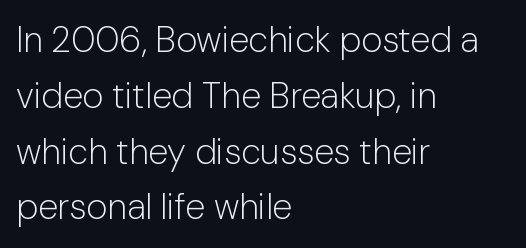
{"serif": "no", "italic": "no", "bold": "no", "weight": "light", "width": "normal", "stroke_contrast": "low", "x_height": "medium", "monospaced": "no", "underline": "no", "align": "left", "line_spacing": "normal", "line_spacing_ratio": 1.55, "letter_spacing": "normal", "letter_spacing_em": 0.0, "glyph_px": 36}
